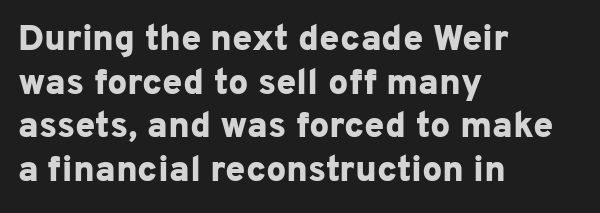
{"serif": "no", "italic": "no", "bold": "yes", "weight": "bold", "width": "normal", "stroke_contrast": "low", "x_height": "medium", "monospaced": "no", "underline": "no", "align": "left", "line_spacing_ratio": 1.21, "letter_spacing": "normal", "letter_spacing_em": 0.0, "glyph_px": 36}
